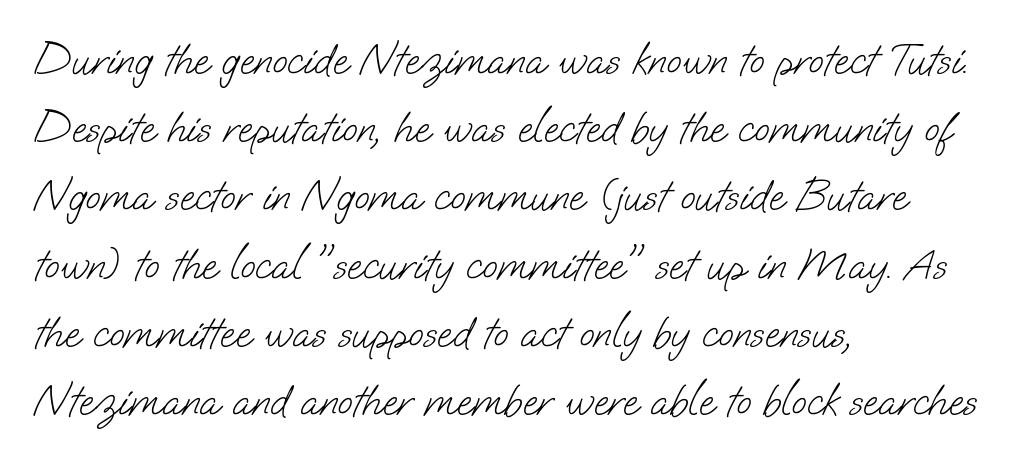
{"serif": "no", "bold": "no", "weight": "light", "width": "normal", "stroke_contrast": "low", "x_height": "small", "monospaced": "no", "underline": "no", "align": "left", "line_spacing": "normal", "line_spacing_ratio": 1.55, "letter_spacing": "normal", "letter_spacing_em": 0.0, "glyph_px": 44}
